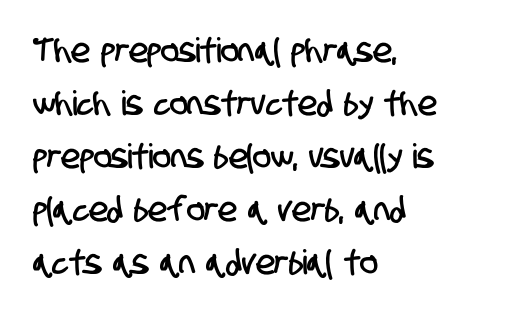
Font category for this specimen: sans-serif. Is this a fixed-width face? No — the glyphs have proportional, varying widths. Short and long lines alike share a common starting point at left. The designer left line spacing at the default. Beneath every word, the page is bare.
